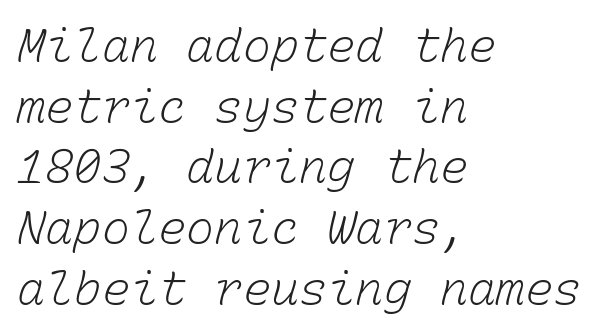
Any mark beneath the type? The region is blank. The passage shown stacks its lines at a standard gap. Tracking here is standard; glyphs follow each other at the usual distance. The rag falls on the right side of this text block. A quiet, ordinary-to-light weight characterises the typeface. The rendering uses typewriter-style spacing with identical character cells.
